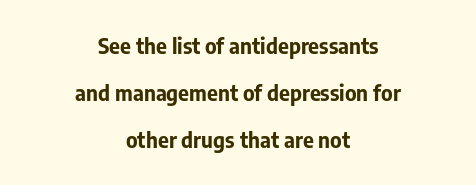
The image shows 21 px bold type, upright; set centered, loose line spacing (2.23x), normal letter spacing, not underlined.
